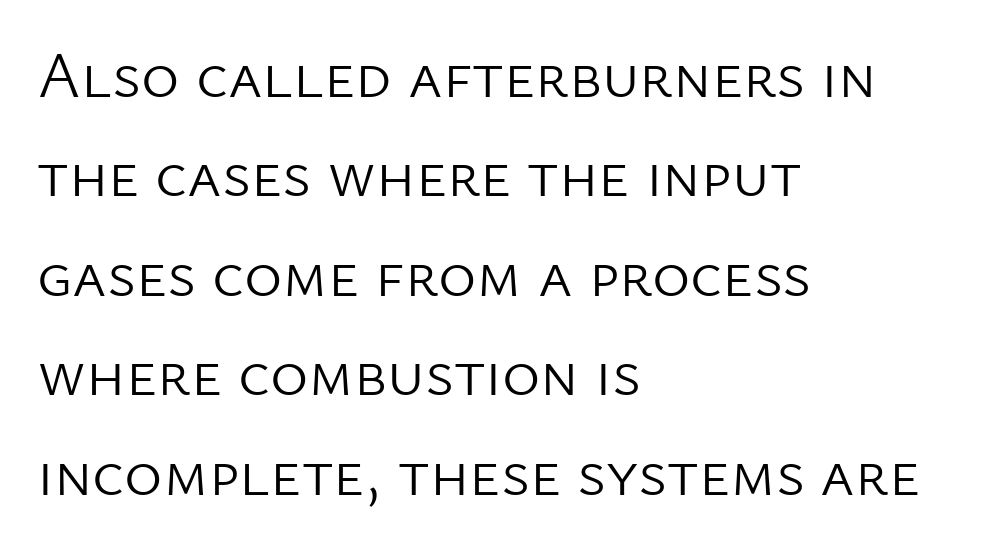
The image shows 65 px light sans-serif type, upright; set left-aligned, normal line spacing (1.53x), normal letter spacing, not underlined; low stroke contrast and a medium x-height.
